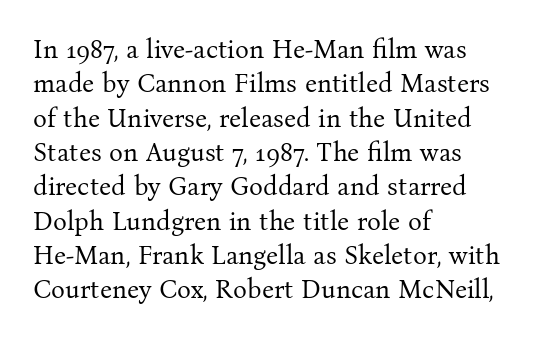
Q: Is the text bold? A: No.
Q: Is the text italic (slanted)? A: No, it is upright.
Q: Is the text underlined? A: No.
Q: How is the paragraph aligned? A: Left-aligned.
Q: Is the spacing between letters normal or unusually wide? A: Normal.
Q: Is the spacing between lines tight, normal or loose? A: Normal.
